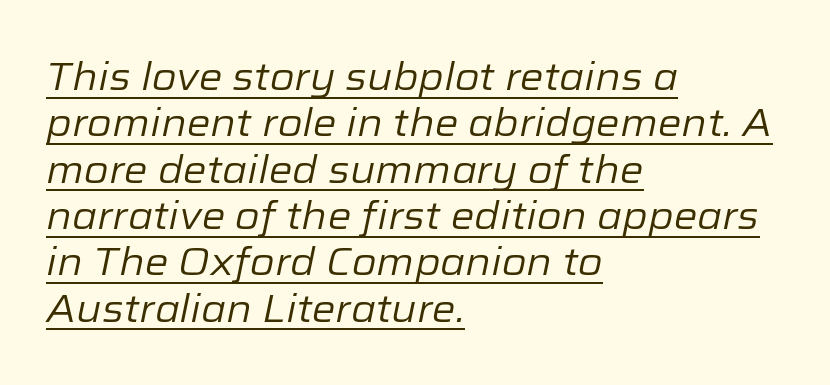
The image shows 38 px regular-weight type, italic (leaning right); set left-aligned, line spacing 1.22x, normal letter spacing, underlined; low stroke contrast and a medium x-height.
